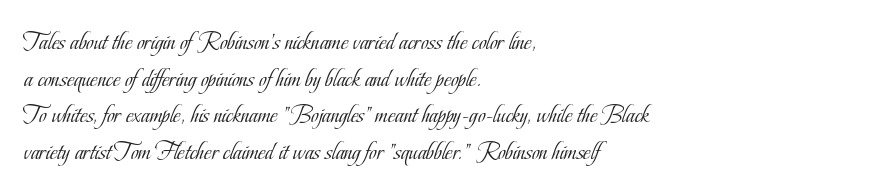
{"bold": "no", "underline": "no", "align": "left", "line_spacing": "normal", "line_spacing_ratio": 1.41, "letter_spacing": "normal", "letter_spacing_em": 0.0, "glyph_px": 26}
